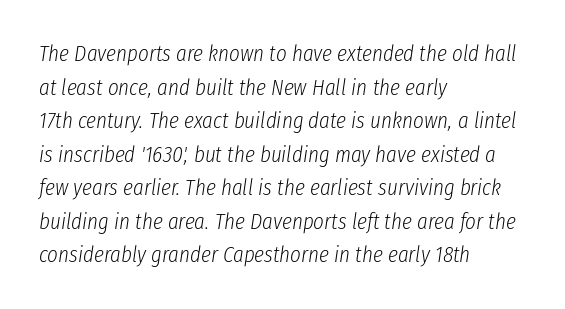
{"italic": "yes", "lean": "right", "slant_degrees": 8, "bold": "no", "underline": "no", "align": "left", "line_spacing": "normal", "line_spacing_ratio": 1.46, "letter_spacing": "normal", "letter_spacing_em": 0.0, "glyph_px": 23}
